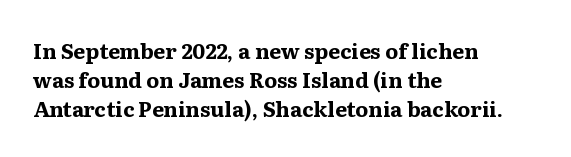
{"italic": "no", "bold": "yes", "underline": "no", "align": "left", "line_spacing": "normal", "line_spacing_ratio": 1.38, "letter_spacing": "normal", "letter_spacing_em": 0.0, "glyph_px": 21}
